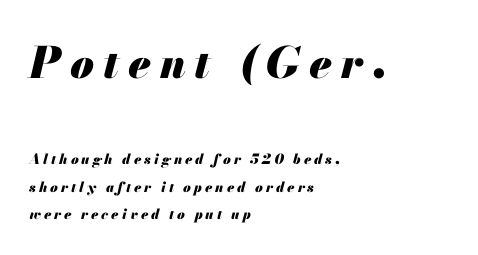
Q: Is the text bold? A: Yes.
Q: Is the text italic (slanted)? A: Yes, it leans right by about 13 degrees.
Q: Is the text underlined? A: No.
Q: How is the paragraph aligned? A: Left-aligned.
Q: Is the spacing between letters normal or unusually wide? A: Unusually wide.
Q: Is the spacing between lines tight, normal or loose? A: Loose.
Q: Which block of text is set in a larger size, the first (top) or the second (bottom)? A: The first (top) one.
Q: Width (condensed, normal, or wide)? A: Normal.
Q: Stroke contrast? A: Medium.
Q: x-height? A: Small.
Q: Monospaced? A: No.
